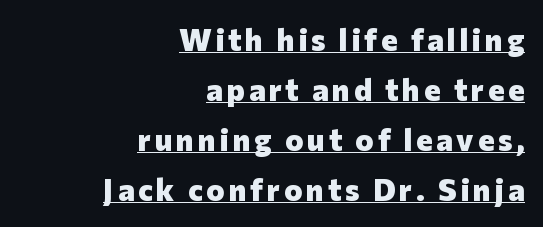
The lettering stays uniformly vertical, giving the passage a roman look. The typesetter has applied underlining to the passage shown. Typeset ragged left — the right edge is the straight one. Students, observe: this is what conventionally led text looks like. Each letter keeps its own natural width here, so spacing adapts to shape. Typesetter's note: full bold, strokes at maximum text heaviness.
